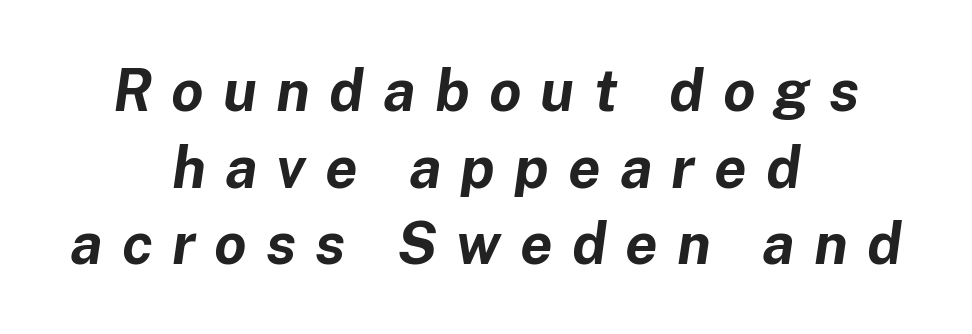
The image shows 58 px bold type, italic (leaning right); set centered, normal line spacing (1.32x), unusually wide letter spacing (+0.33 em), not underlined; low stroke contrast and a medium x-height.
